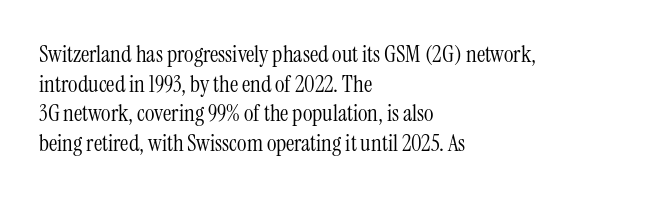
Q: Is the text bold? A: No.
Q: Is the text italic (slanted)? A: No, it is upright.
Q: Is the text underlined? A: No.
Q: How is the paragraph aligned? A: Left-aligned.
Q: Is the spacing between letters normal or unusually wide? A: Normal.
Q: Is the spacing between lines tight, normal or loose? A: Normal.
